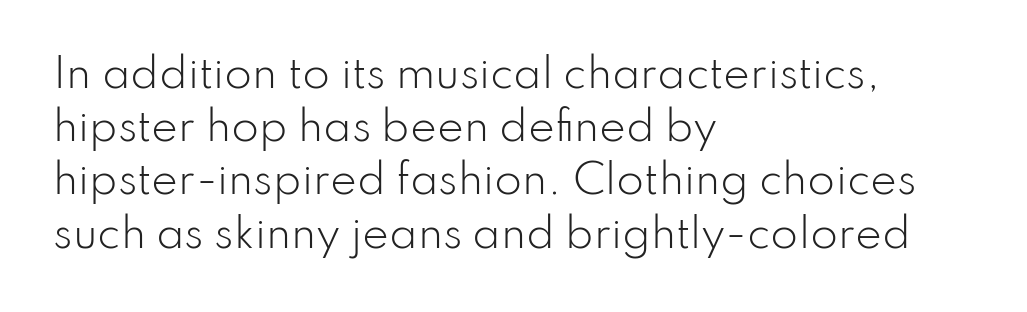
Q: Is the text bold? A: No.
Q: Is the text italic (slanted)? A: No, it is upright.
Q: Is the typeface a serif or a sans-serif typeface? A: Sans-serif.
Q: Is the text underlined? A: No.
Q: How is the paragraph aligned? A: Left-aligned.
Q: Is the spacing between letters normal or unusually wide? A: Normal.
Q: Is the spacing between lines tight, normal or loose? A: Normal.
Q: Width (condensed, normal, or wide)? A: Normal.
Q: Stroke contrast? A: Low.
Q: x-height? A: Small.
Q: Monospaced? A: No.
